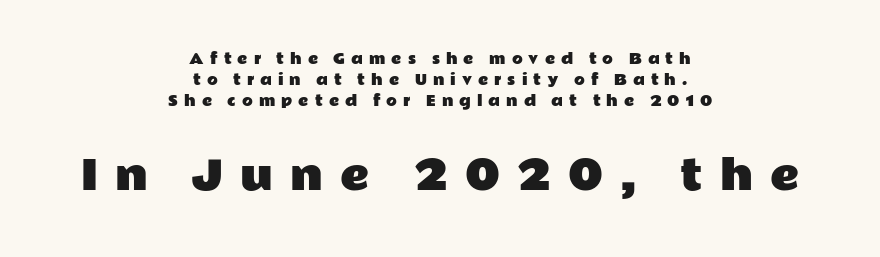
{"serif": "no", "italic": "no", "width": "wide", "stroke_contrast": "low", "x_height": "medium", "monospaced": "no", "underline": "no", "align": "center", "line_spacing": "normal", "line_spacing_ratio": 1.5, "letter_spacing": "wide", "letter_spacing_em": 0.43, "larger_block": "second", "size_ratio": 2.86, "glyph_px": 40}
